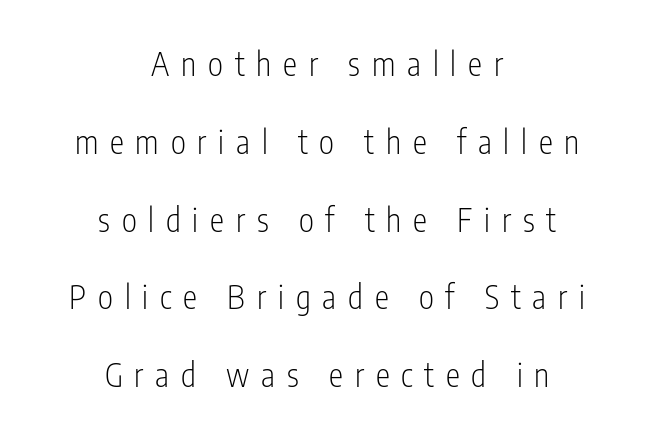
{"serif": "no", "italic": "no", "bold": "no", "weight": "light", "width": "condensed", "stroke_contrast": "low", "x_height": "medium", "monospaced": "no", "underline": "no", "align": "center", "line_spacing": "loose", "line_spacing_ratio": 2.43, "letter_spacing": "wide", "letter_spacing_em": 0.37, "glyph_px": 32}
